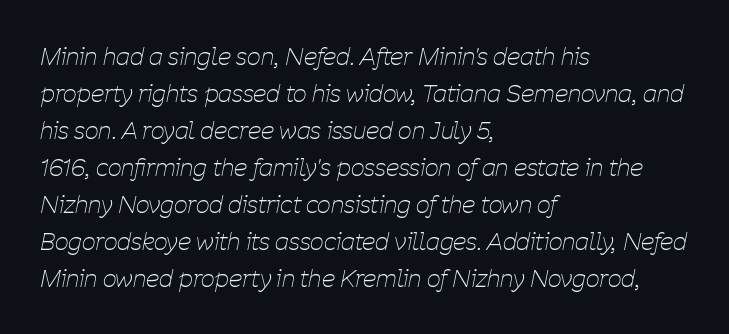
The image shows 24 px text type, italic (leaning right); set left-aligned, normal line spacing (1.54x), normal letter spacing, not underlined.
